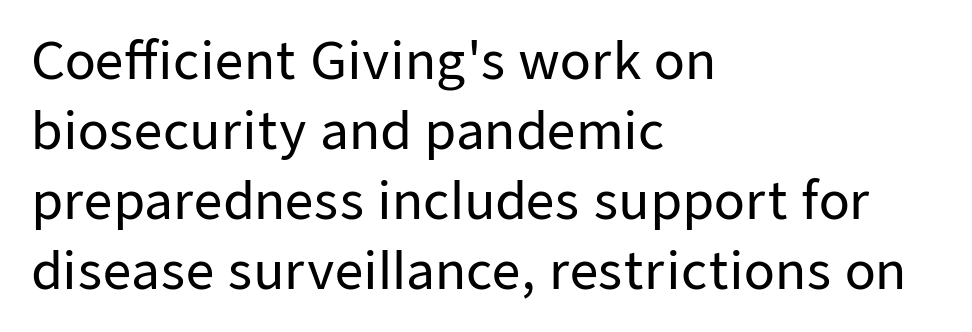
Q: Is the text italic (slanted)? A: No, it is upright.
Q: Is the typeface a serif or a sans-serif typeface? A: Sans-serif.
Q: Is the text underlined? A: No.
Q: How is the paragraph aligned? A: Left-aligned.
Q: Is the spacing between letters normal or unusually wide? A: Normal.
Q: Is the spacing between lines tight, normal or loose? A: Normal.
Q: Width (condensed, normal, or wide)? A: Normal.
Q: Stroke contrast? A: Low.
Q: x-height? A: Medium.
Q: Monospaced? A: No.
